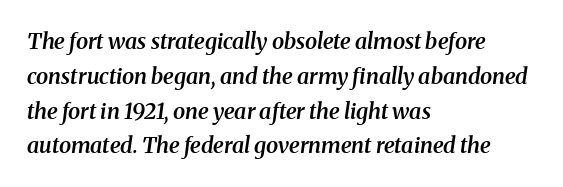
You can tell it's italic because the verticals aren't actually vertical. Look at the tracking — it's just the regular setting, nothing added. Typeset ragged right — the left edge is the straight one. Baseline-to-baseline distance is the conventional proportion of letter height.
